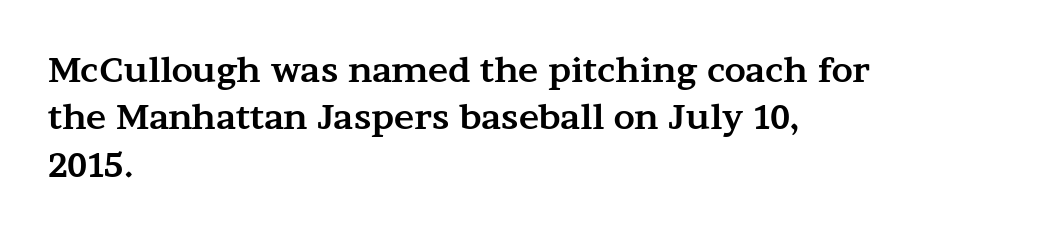
The passage is arranged the way most books set body copy — flush left. This is heavy type, rendered in bold. Every stem runs plumb, perpendicular to the baseline. Character widths vary here, with narrow letters taking less room than wide ones. Reading down the column, the eye jumps a familiar distance to each next line. The foot of each line stays bare and open.
